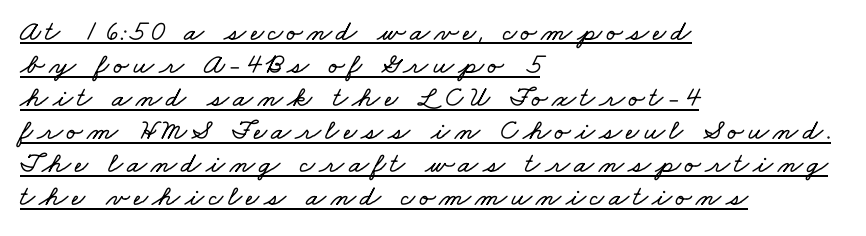
{"width": "wide", "stroke_contrast": "low", "x_height": "small", "monospaced": "no", "underline": "yes", "align": "left", "line_spacing": "tight", "line_spacing_ratio": 1.14, "glyph_px": 29}
